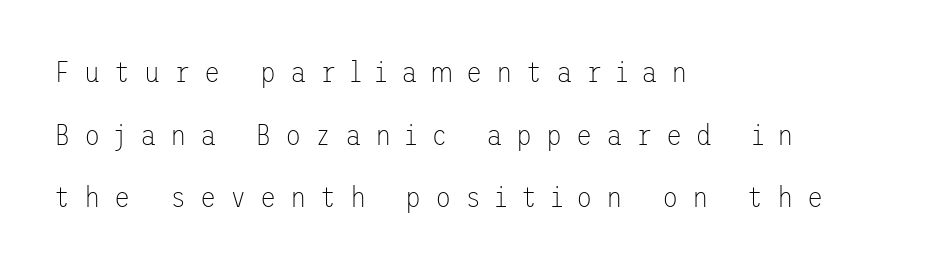
Lines of text with bare space underneath. The strokes carry an ordinary text weight at most. Left-aligned paragraph, ragged on the right. No feet cap the strokes, marking this as sans-serif type.
